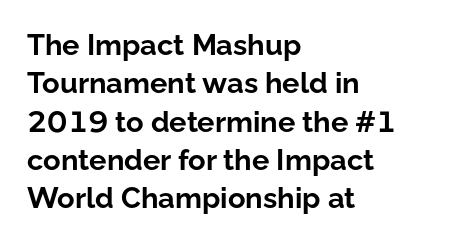
The image shows 29 px bold sans-serif type, upright; set left-aligned, normal line spacing (1.32x), normal letter spacing, not underlined; low stroke contrast and a medium x-height.
